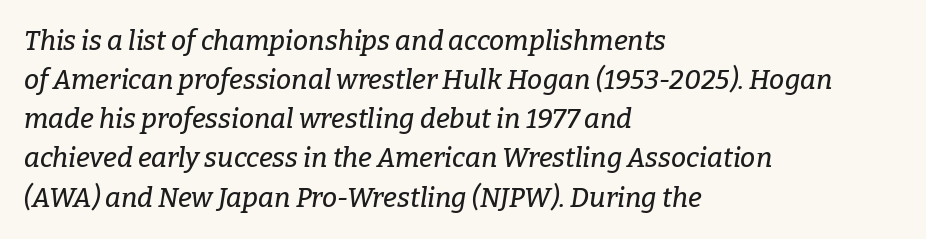
The image shows 27 px text type, italic (leaning right); set left-aligned, normal line spacing (1.45x), normal letter spacing, not underlined.
